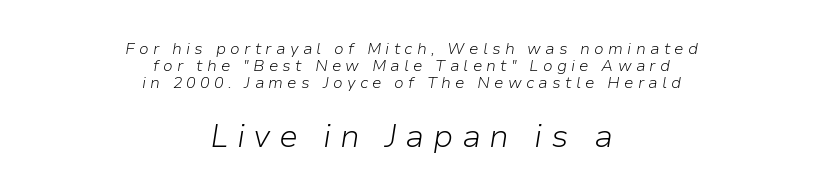
{"italic": "yes", "lean": "right", "slant_degrees": 9, "bold": "no", "weight": "light", "width": "normal", "stroke_contrast": "low", "x_height": "medium", "monospaced": "no", "underline": "no", "align": "center", "line_spacing": "tight", "line_spacing_ratio": 1.07, "letter_spacing": "wide", "letter_spacing_em": 0.26, "larger_block": "second", "size_ratio": 2.0, "glyph_px": 32}
